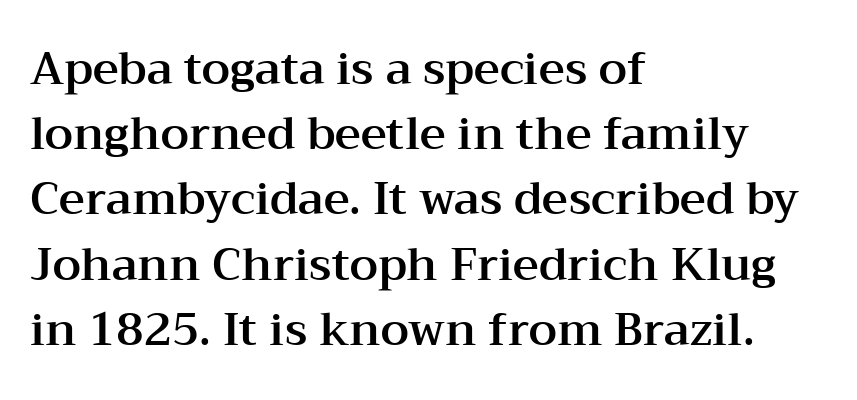
This sample keeps an unexceptional amount of space between lines. Nobody drew a line under any word here. The line texture is even and compact thanks to regular tracking. A typesetter would call this proportional, since set widths differ per character. Old-style or modern, the face here clearly has serifs. Italic: no, the glyphs are upright roman.
